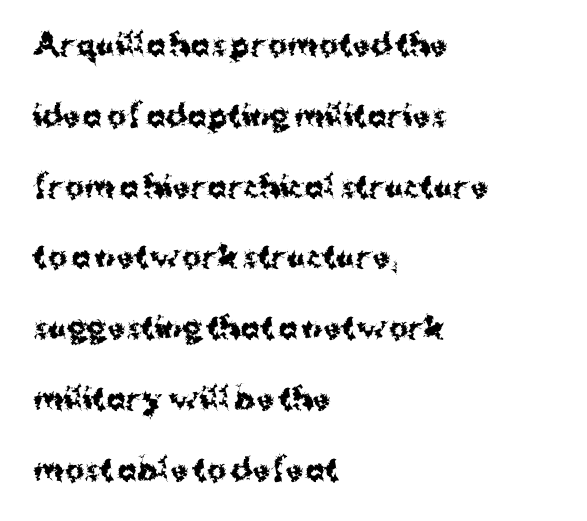
Q: Is the text bold? A: Yes.
Q: Is the text italic (slanted)? A: No, it is upright.
Q: Is the typeface a serif or a sans-serif typeface? A: Sans-serif.
Q: Is the text underlined? A: No.
Q: How is the paragraph aligned? A: Left-aligned.
Q: Is the spacing between letters normal or unusually wide? A: Normal.
Q: Is the spacing between lines tight, normal or loose? A: Loose.
Q: Width (condensed, normal, or wide)? A: Normal.
Q: Stroke contrast? A: Medium.
Q: x-height? A: Medium.
Q: Monospaced? A: No.
